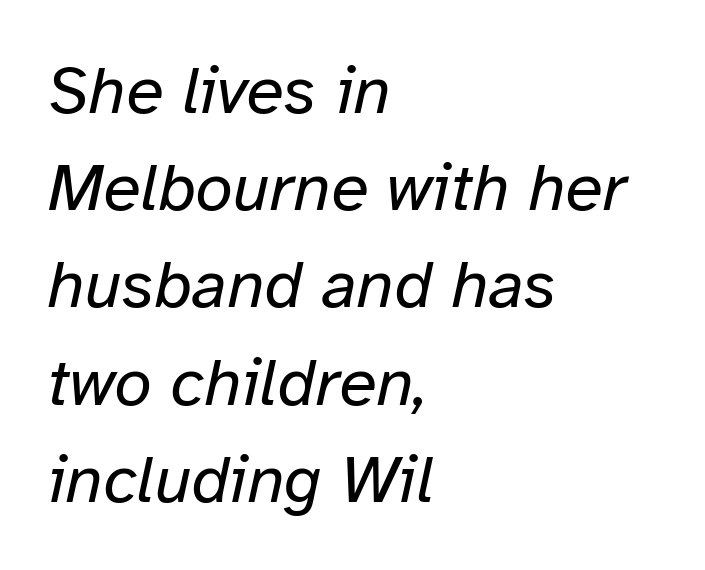
The image shows 68 px regular-weight type, italic (leaning right); set left-aligned, normal line spacing (1.43x), normal letter spacing, not underlined; low stroke contrast and a medium x-height.
